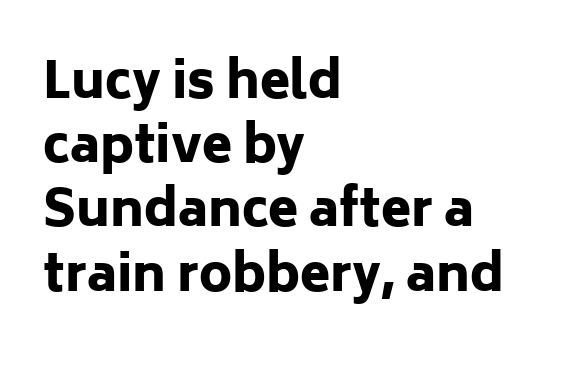
The image shows 49 px heavy sans-serif type, upright; set left-aligned, normal line spacing (1.31x), normal letter spacing, not underlined; low stroke contrast and a medium x-height.
